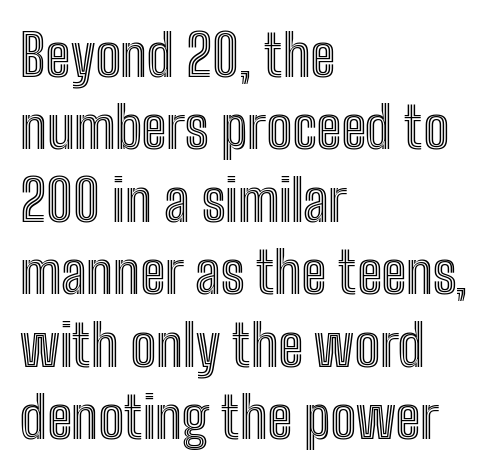
Casual observation: everything's shoved over to the left. Whoever set this chose a conventional vertical rhythm. Each word holds together tightly as a unit, with standard inter-letter gaps. The letters advance in unequal steps, a hallmark of proportional type.
